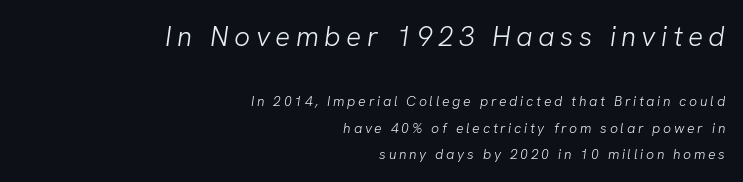
Q: Is the text bold? A: No.
Q: Is the typeface a serif or a sans-serif typeface? A: Sans-serif.
Q: Is the text underlined? A: No.
Q: How is the paragraph aligned? A: Right-aligned.
Q: Which block of text is set in a larger size, the first (top) or the second (bottom)? A: The first (top) one.
Q: Width (condensed, normal, or wide)? A: Normal.
Q: Stroke contrast? A: Low.
Q: x-height? A: Medium.
Q: Monospaced? A: No.
